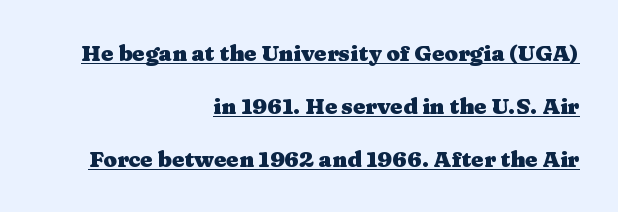
The image shows 22 px bold type, upright; set right-aligned, loose line spacing (2.4x), normal letter spacing, underlined.
